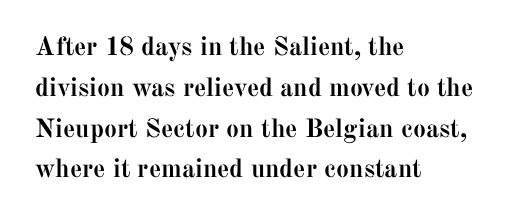
Q: Is the text bold? A: Yes.
Q: Is the text italic (slanted)? A: No, it is upright.
Q: Is the text underlined? A: No.
Q: How is the paragraph aligned? A: Left-aligned.
Q: Is the spacing between letters normal or unusually wide? A: Normal.
Q: Is the spacing between lines tight, normal or loose? A: Normal.
